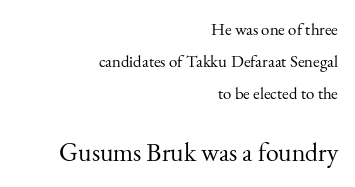
Size contrast runs from small at the top to large at the bottom. The words here are not underlined. This sample uses an upright cut, with every glyph sitting square on the baseline. The face looks like a standard text weight, possibly lighter. The rendering keeps characters at their native spacing.
